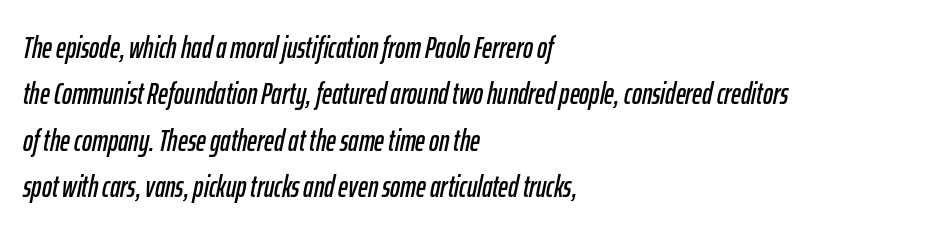
The image shows 30 px condensed type, italic (leaning right); set left-aligned, normal line spacing (1.55x), normal letter spacing, not underlined; low stroke contrast and a medium x-height.
